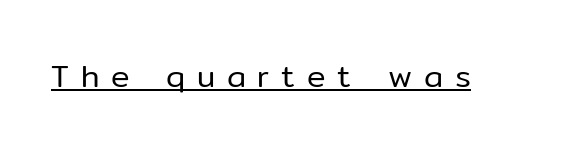
The image shows 31 px regular-weight sans-serif type, upright; set unusually wide letter spacing (+0.38 em), underlined; low stroke contrast and a medium x-height.
